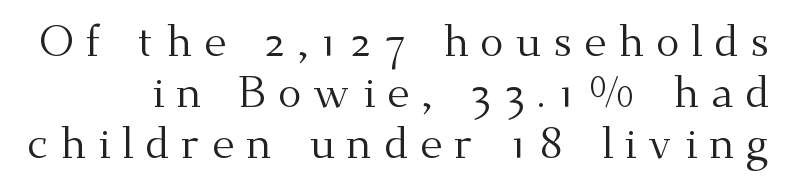
The image shows 44 px regular-weight serif type, upright; set line spacing 1.16x, unusually wide letter spacing (+0.27 em), not underlined; medium stroke contrast and a small x-height.
